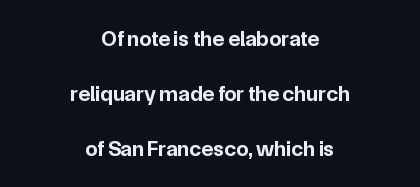
Q: Is the text bold? A: Yes.
Q: Is the text italic (slanted)? A: No, it is upright.
Q: Is the text underlined? A: No.
Q: How is the paragraph aligned? A: Centered.
Q: Is the spacing between letters normal or unusually wide? A: Normal.
Q: Is the spacing between lines tight, normal or loose? A: Loose.
